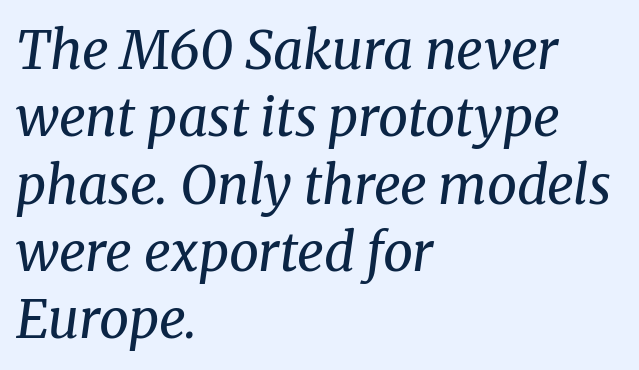
The passage shown stacks its lines at a standard gap. There is no visible air inserted between adjacent glyphs. The whole block is typeset with a tilt. The rendering shows small feet on the letterforms — a serif design. Weight class: somewhere from thin through regular.
